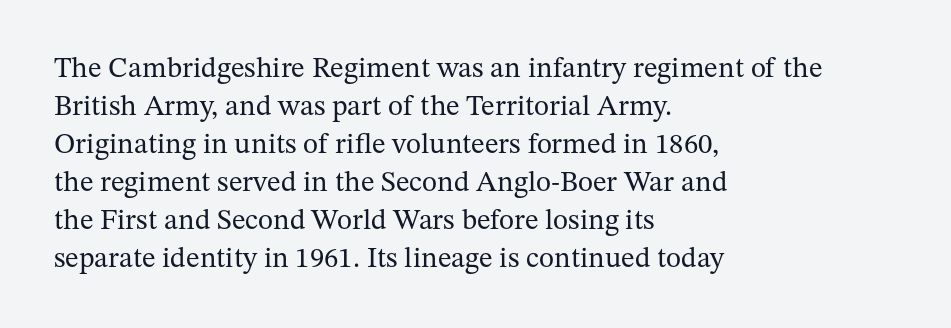
Q: Is the text bold? A: No.
Q: Is the text italic (slanted)? A: No, it is upright.
Q: Is the typeface a serif or a sans-serif typeface? A: Serif.
Q: Is the text underlined? A: No.
Q: How is the paragraph aligned? A: Left-aligned.
Q: Is the spacing between letters normal or unusually wide? A: Normal.
Q: Is the spacing between lines tight, normal or loose? A: Normal.
Q: Width (condensed, normal, or wide)? A: Normal.
Q: Stroke contrast? A: Medium.
Q: x-height? A: Medium.
Q: Monospaced? A: No.
